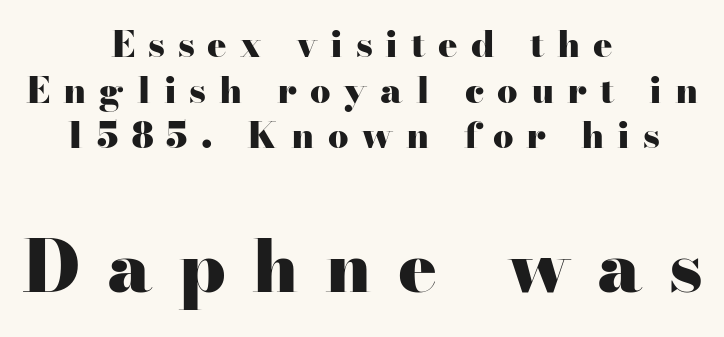
These lines are rendered in a variable-pitch font. The sample has been set heavy, in full bold. Small tapered or slab feet sit at the stroke ends, so this counts as serif. Caption: multi-line text, centered on the measure. This rendering widens character spacing well past its baseline value.
